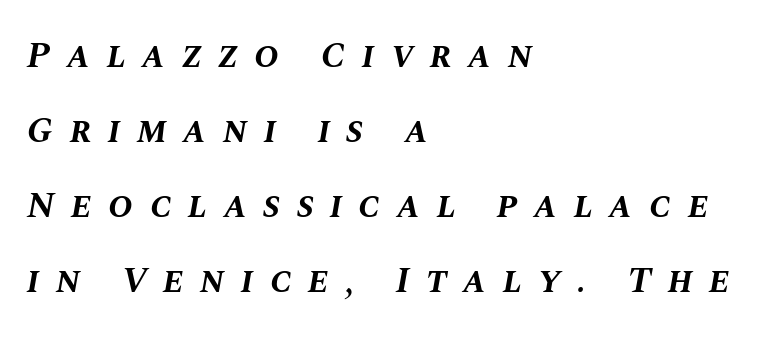
Horizontal bands of white between lines are thick stripes. Tall strokes in this sample are angled rather than plumb. A bare baseline throughout the passage. The letters advance in unequal steps, a hallmark of proportional type.
